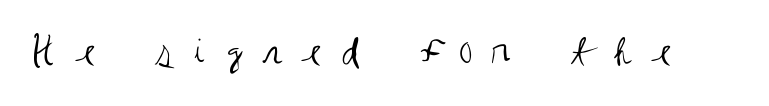
{"serif": "no", "bold": "no", "weight": "regular", "width": "condensed", "stroke_contrast": "medium", "x_height": "large", "monospaced": "no", "underline": "no", "letter_spacing": "wide", "letter_spacing_em": 0.39, "glyph_px": 46}
